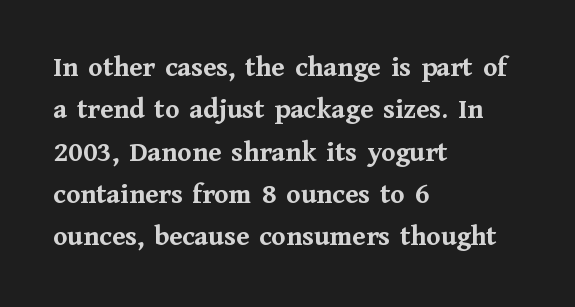
Leading: standard. The strokes are fattened all the way to bold. The specimen omits any rule beneath the text block's lines. This sample uses an upright cut, with every glyph sitting square on the baseline. Is the letter spacing exaggerated? No — it looks like the ordinary default. The compositor pushed each line to the left boundary.
